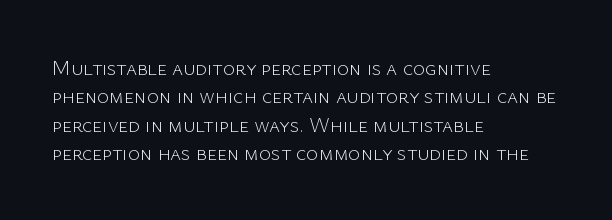
{"italic": "no", "bold": "no", "underline": "no", "align": "left", "line_spacing": "normal", "line_spacing_ratio": 1.35, "letter_spacing": "normal", "letter_spacing_em": 0.0, "glyph_px": 21}
